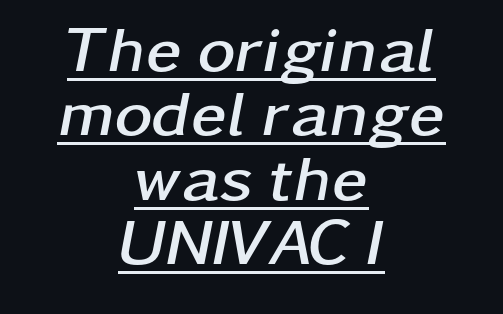
{"italic": "yes", "lean": "right", "slant_degrees": 11, "bold": "yes", "weight": "semibold", "width": "wide", "stroke_contrast": "low", "x_height": "medium", "monospaced": "no", "underline": "yes", "align": "center", "line_spacing": "tight", "line_spacing_ratio": 0.99, "letter_spacing": "normal", "letter_spacing_em": 0.0, "glyph_px": 65}
